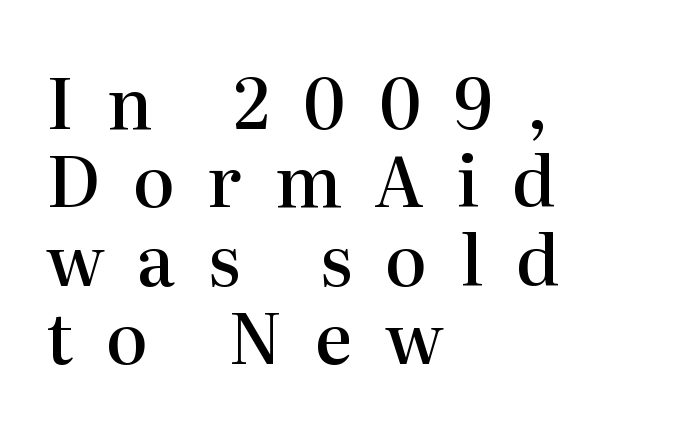
{"serif": "yes", "italic": "no", "bold": "semi", "weight": "semibold", "width": "normal", "stroke_contrast": "high", "x_height": "medium", "monospaced": "no", "underline": "no", "align": "left", "line_spacing": "tight", "line_spacing_ratio": 1.12, "letter_spacing": "wide", "letter_spacing_em": 0.47, "glyph_px": 70}
